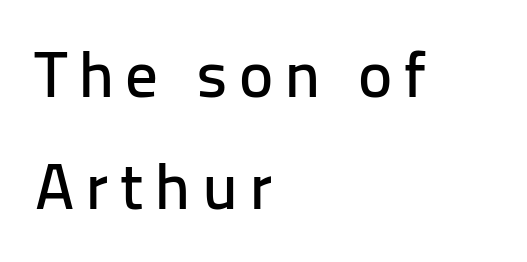
The image shows 65 px sans-serif type, upright; set left-aligned, line spacing 1.73x, not underlined; low stroke contrast and a medium x-height.
